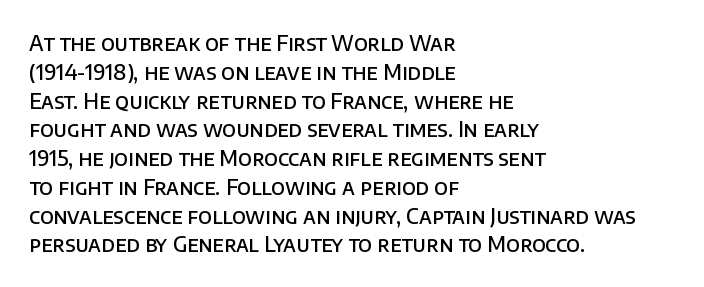
The image shows 21 px text type, upright; set left-aligned, normal line spacing (1.37x), normal letter spacing, not underlined.
